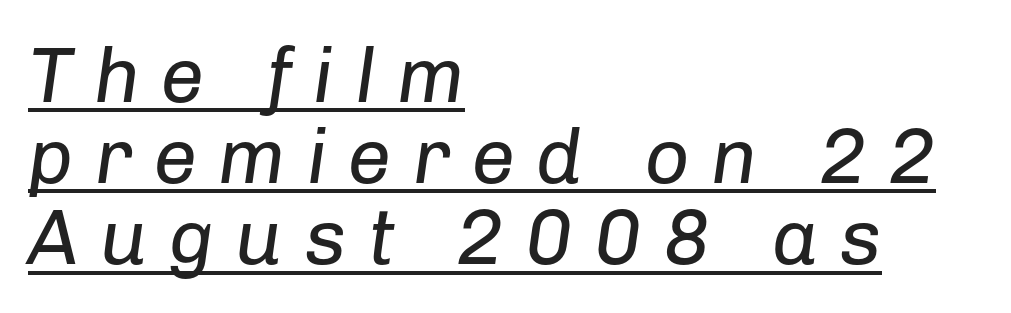
Q: Is the text bold? A: No.
Q: Is the text italic (slanted)? A: Yes, it leans right by about 8 degrees.
Q: Is the text underlined? A: Yes.
Q: How is the paragraph aligned? A: Left-aligned.
Q: Is the spacing between letters normal or unusually wide? A: Unusually wide.
Q: Is the spacing between lines tight, normal or loose? A: Tight.
Q: Width (condensed, normal, or wide)? A: Normal.
Q: Stroke contrast? A: Low.
Q: x-height? A: Medium.
Q: Monospaced? A: No.
